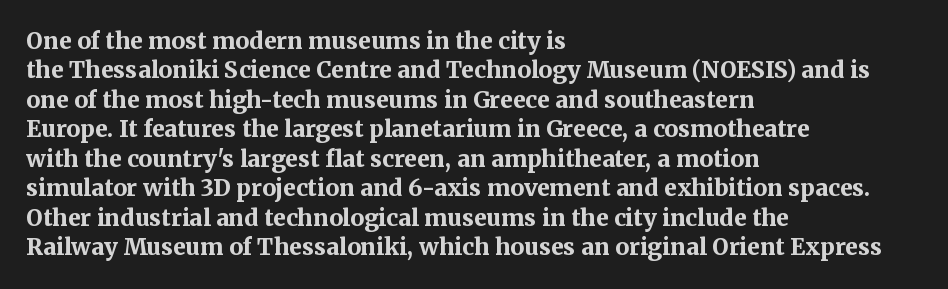
{"italic": "no", "bold": "yes", "underline": "no", "align": "left", "line_spacing": "normal", "line_spacing_ratio": 1.28, "letter_spacing": "normal", "letter_spacing_em": 0.0, "glyph_px": 23}
